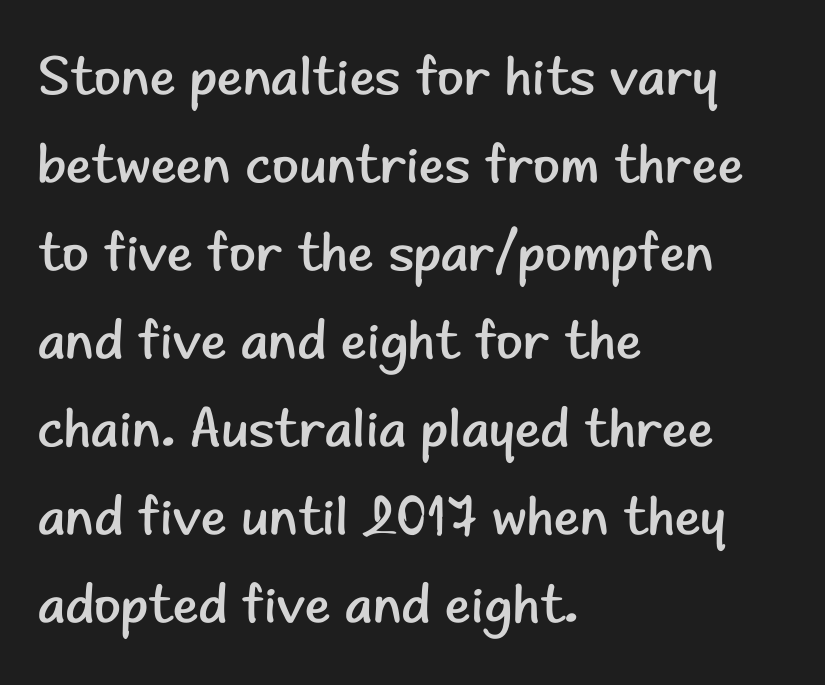
The type is set solid horizontally, with unmodified tracking. These lines are rendered in a variable-pitch font. Are there feet on the stems? There aren't — it's a sans. In terms of posture, this sample is upright. The face looks like a standard text weight, possibly lighter.
